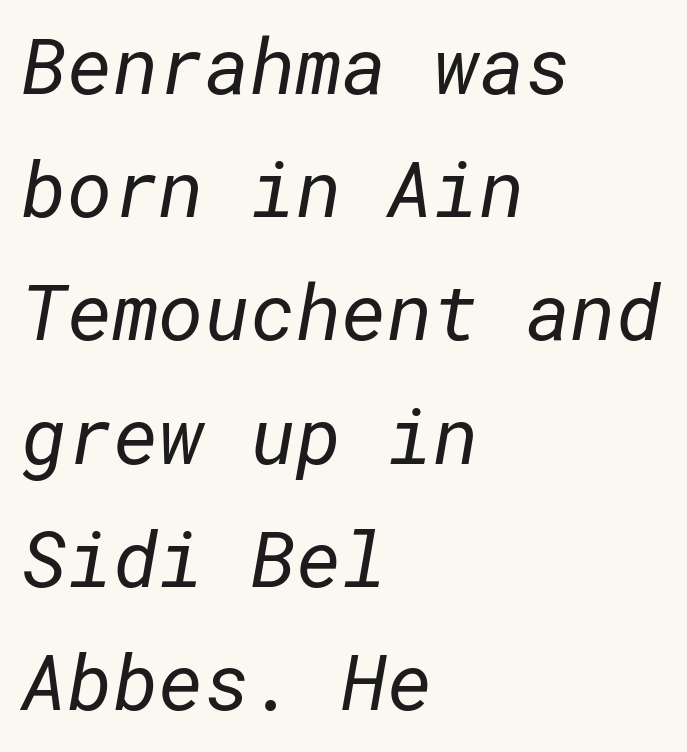
Q: Is the text bold? A: No.
Q: Is the typeface a serif or a sans-serif typeface? A: Sans-serif.
Q: Is the text underlined? A: No.
Q: How is the paragraph aligned? A: Left-aligned.
Q: Is the spacing between letters normal or unusually wide? A: Normal.
Q: Is the spacing between lines tight, normal or loose? A: Normal.
Q: Width (condensed, normal, or wide)? A: Normal.
Q: Stroke contrast? A: Low.
Q: x-height? A: Medium.
